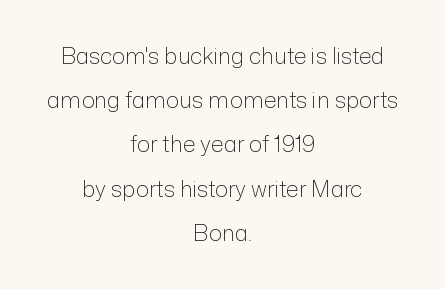
Does the lettering tilt? It doesn't — this is upright. The baseline area is clear. The cut favours lightness, reaching ordinary text weight at its darkest. Regarding leading, the lines here are spaced well apart. The setting favours the middle, as headings and verse often do. What stands out about the letter spacing? Nothing — it is the standard amount.
